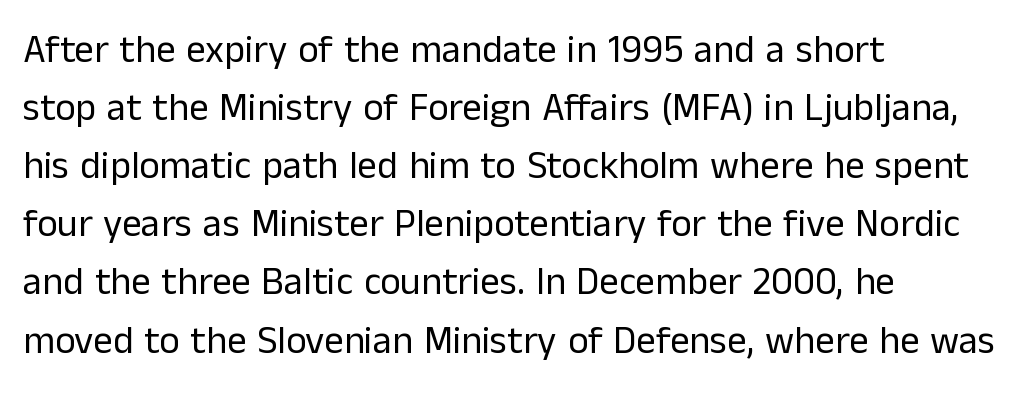
No feet cap the strokes, marking this as sans-serif type. Stroke mass is kept to a normal reading level or below. Vertically, the passage feels balanced, rows spaced as you'd expect. Students, note that the glyphs here touch the page at normal intervals. Looks like regular typesetting: each glyph gets only the width it needs. This rendering features lettering with no underline.
